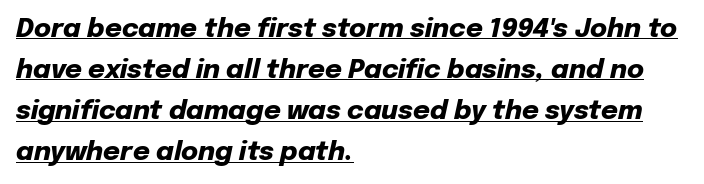
Is there much room between lines? A standard amount, neither cramped nor airy. The sample has been set heavy, in full bold. Caption: multi-line text, flush left, ragged right. The specimen includes a rule beneath the text block's lines. Students, note that the glyphs here touch the page at normal intervals.
